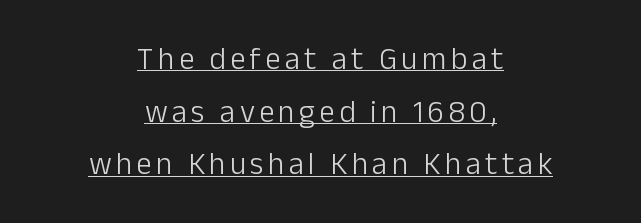
{"serif": "no", "italic": "no", "bold": "no", "weight": "light", "width": "normal", "stroke_contrast": "low", "x_height": "medium", "monospaced": "no", "underline": "yes", "align": "center", "line_spacing": "normal", "line_spacing_ratio": 1.7, "glyph_px": 31}
